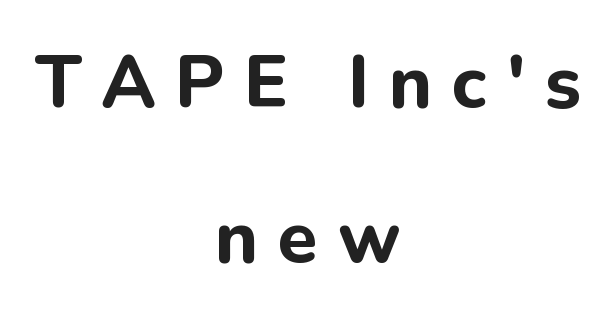
The image shows 73 px bold sans-serif type, upright; set centered, loose line spacing (2.13x), unusually wide letter spacing (+0.27 em), not underlined; low stroke contrast and a medium x-height.
